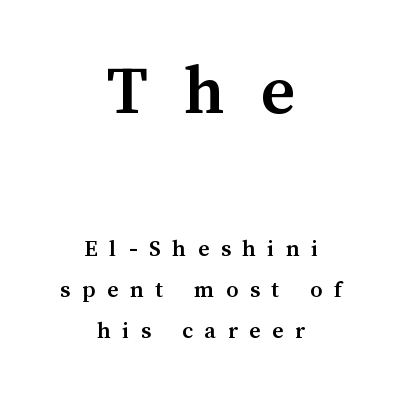
You'd pick this weight for a headline — it's a proper bold. Centered paragraph, ragged on both sides. The lettering holds an erect, upright posture throughout. A typesetter would call this leading conventional body-copy spacing.
